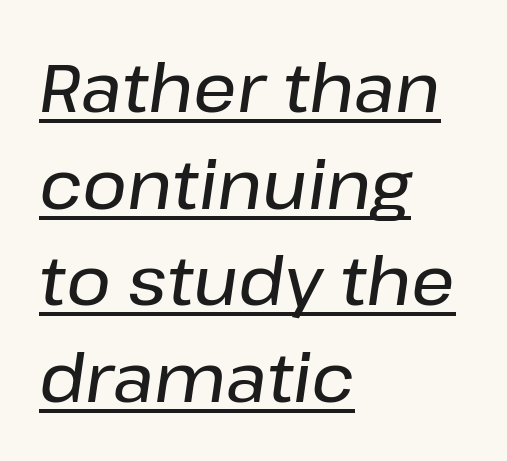
The image shows 68 px text type, italic (leaning right); set left-aligned, normal line spacing (1.42x), normal letter spacing, underlined; low stroke contrast and a medium x-height.
